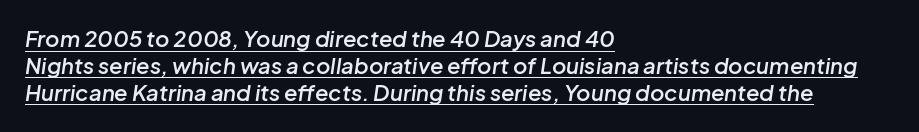
{"italic": "yes", "lean": "right", "slant_degrees": 8, "bold": "semi", "underline": "yes", "align": "left", "line_spacing_ratio": 1.22, "letter_spacing": "normal", "letter_spacing_em": 0.0, "glyph_px": 22}
